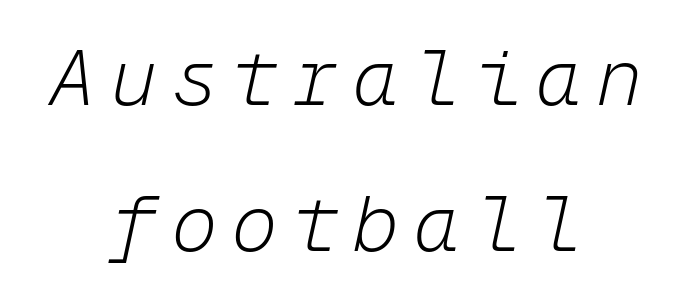
Q: Is the text bold? A: No.
Q: Is the text italic (slanted)? A: Yes, it leans right by about 12 degrees.
Q: Is the text underlined? A: No.
Q: How is the paragraph aligned? A: Centered.
Q: Width (condensed, normal, or wide)? A: Normal.
Q: Stroke contrast? A: Low.
Q: x-height? A: Medium.
Q: Monospaced? A: Yes.
